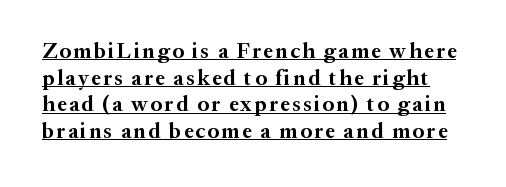
Q: Is the text bold? A: Yes.
Q: Is the text italic (slanted)? A: No, it is upright.
Q: Is the text underlined? A: Yes.
Q: Is the spacing between lines tight, normal or loose? A: Normal.
